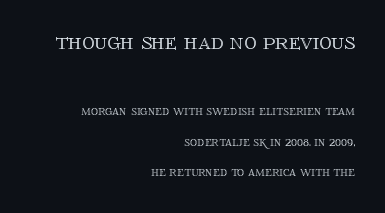
Scale decreases going downward across the two blocks. This sample is right-justified, so line beginnings fall wherever the words allow. Quick note: not italic, upright. Regarding leading, the lines here are spaced well apart. The gap between lines stays unmarked.
